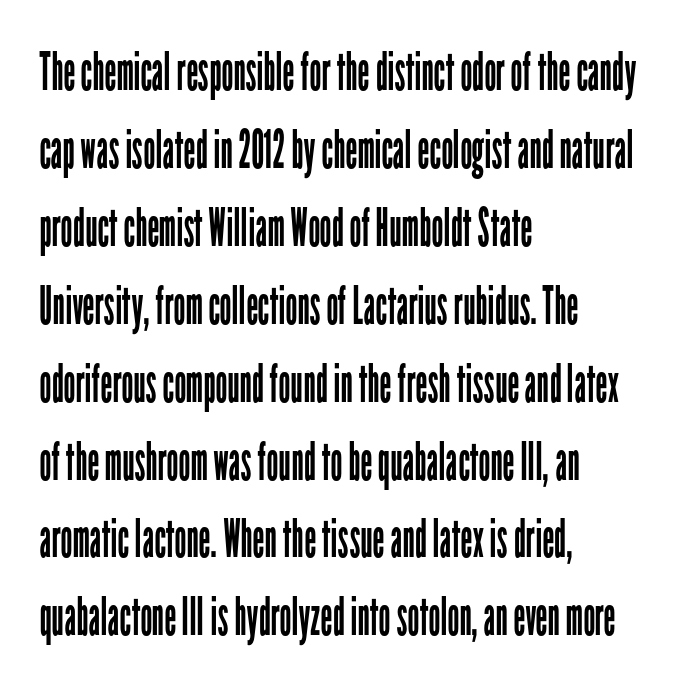
{"serif": "no", "italic": "no", "bold": "no", "weight": "regular", "width": "condensed", "stroke_contrast": "low", "x_height": "medium", "monospaced": "no", "underline": "no", "align": "left", "line_spacing": "normal", "line_spacing_ratio": 1.47, "letter_spacing": "normal", "letter_spacing_em": 0.0, "glyph_px": 53}
